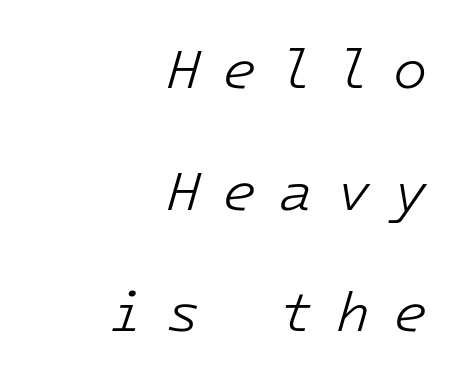
The image shows 56 px light type, italic (leaning right); set right-aligned, loose line spacing (2.17x), unusually wide letter spacing (+0.4 em), not underlined; low stroke contrast and a medium x-height.
